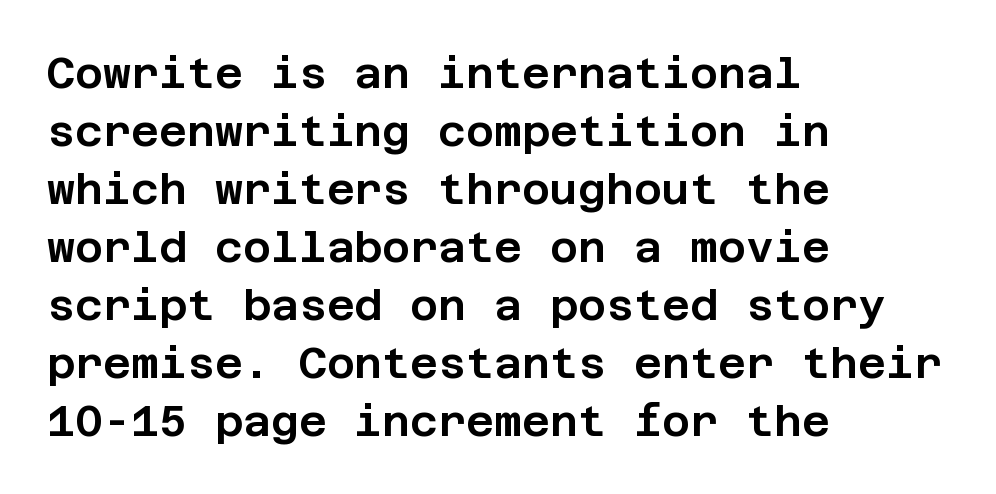
Q: Is the text italic (slanted)? A: No, it is upright.
Q: Is the typeface a serif or a sans-serif typeface? A: Sans-serif.
Q: Is the text underlined? A: No.
Q: How is the paragraph aligned? A: Left-aligned.
Q: Is the spacing between letters normal or unusually wide? A: Normal.
Q: Is the spacing between lines tight, normal or loose? A: Normal.
Q: Width (condensed, normal, or wide)? A: Normal.
Q: Stroke contrast? A: Low.
Q: x-height? A: Large.
